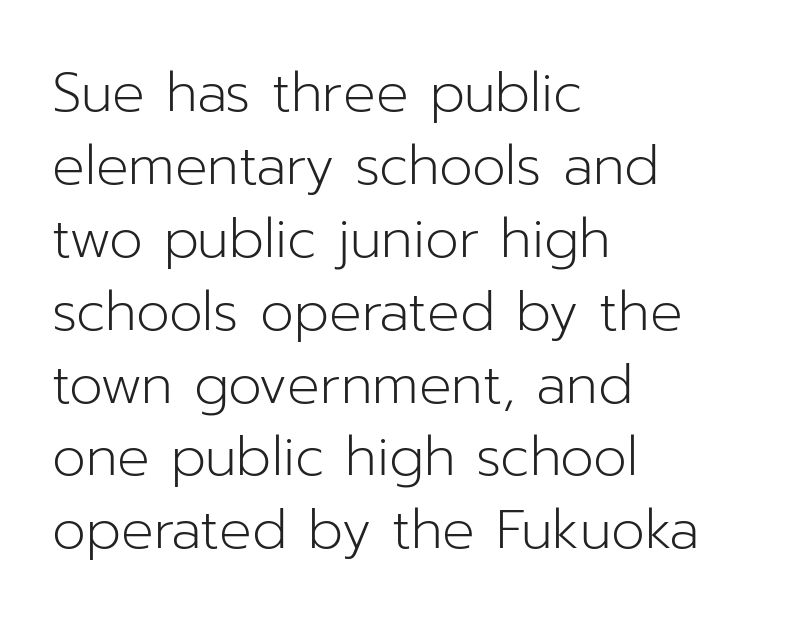
Q: Is the text bold? A: No.
Q: Is the text italic (slanted)? A: No, it is upright.
Q: Is the typeface a serif or a sans-serif typeface? A: Sans-serif.
Q: Is the text underlined? A: No.
Q: How is the paragraph aligned? A: Left-aligned.
Q: Is the spacing between letters normal or unusually wide? A: Normal.
Q: Is the spacing between lines tight, normal or loose? A: Normal.
Q: Width (condensed, normal, or wide)? A: Normal.
Q: Stroke contrast? A: Low.
Q: x-height? A: Medium.
Q: Monospaced? A: No.
